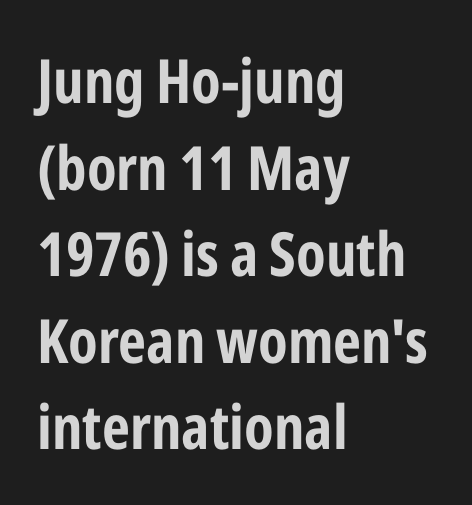
{"serif": "no", "italic": "no", "bold": "yes", "weight": "bold", "width": "condensed", "stroke_contrast": "low", "x_height": "medium", "monospaced": "no", "underline": "no", "align": "left", "line_spacing": "normal", "line_spacing_ratio": 1.42, "letter_spacing": "normal", "letter_spacing_em": 0.0, "glyph_px": 61}
